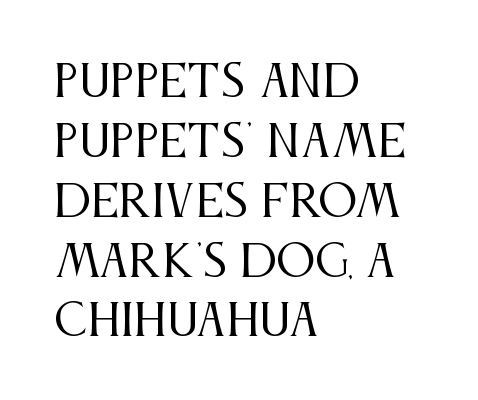
These lines are set flush left with a ragged right edge. The string is rendered with underlining switched off. Rows of type keep a routine distance in the vertical direction. Character widths vary here, with narrow letters taking less room than wide ones. Does extra space separate the letters? No, they use regular spacing.
